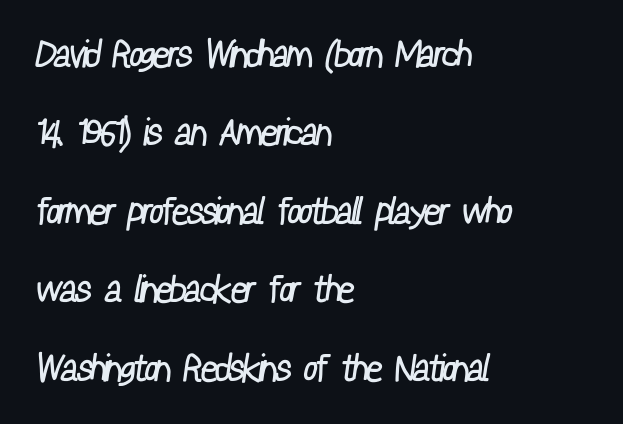
The image shows 37 px regular-weight, condensed sans-serif type; set left-aligned, loose line spacing (2.12x), normal letter spacing, not underlined; low stroke contrast and a medium x-height.
